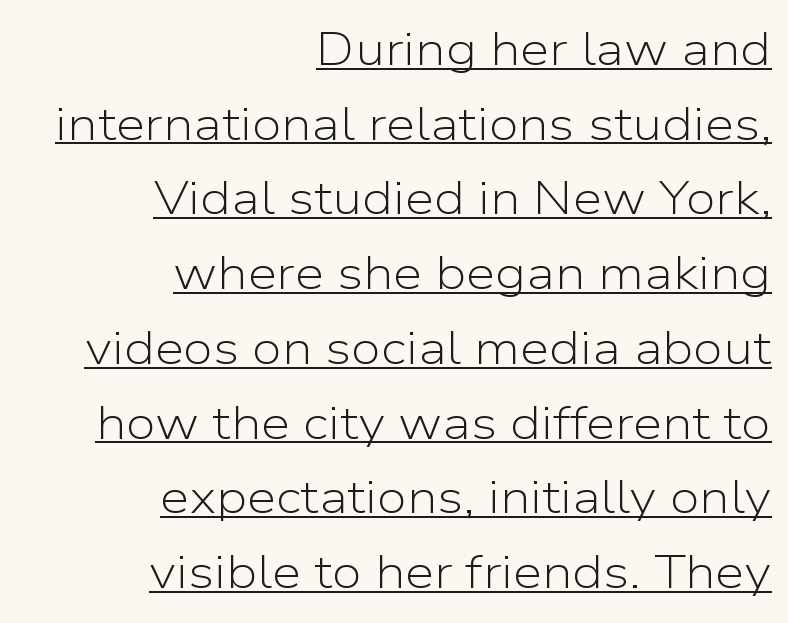
Q: Is the text bold? A: No.
Q: Is the text italic (slanted)? A: No, it is upright.
Q: Is the typeface a serif or a sans-serif typeface? A: Sans-serif.
Q: Is the text underlined? A: Yes.
Q: How is the paragraph aligned? A: Right-aligned.
Q: Is the spacing between letters normal or unusually wide? A: Normal.
Q: Is the spacing between lines tight, normal or loose? A: Normal.
Q: Width (condensed, normal, or wide)? A: Normal.
Q: Stroke contrast? A: Low.
Q: x-height? A: Medium.
Q: Monospaced? A: No.
